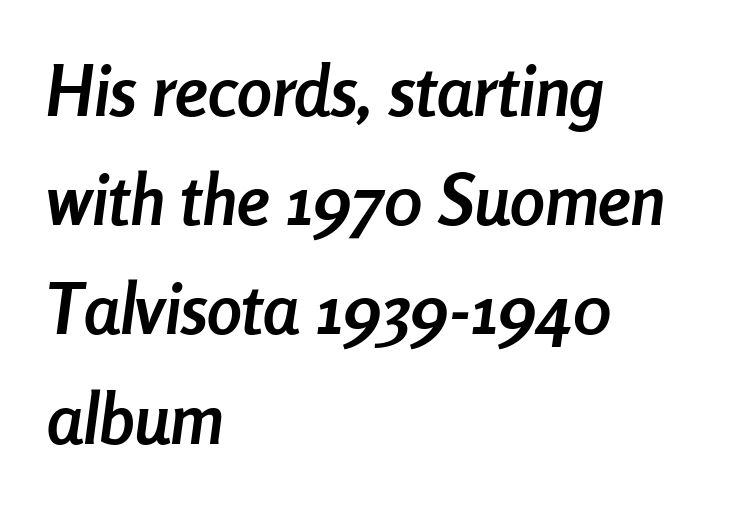
Q: Is the text bold? A: Yes.
Q: Is the text italic (slanted)? A: Yes, it leans right by about 8 degrees.
Q: Is the text underlined? A: No.
Q: How is the paragraph aligned? A: Left-aligned.
Q: Is the spacing between letters normal or unusually wide? A: Normal.
Q: Is the spacing between lines tight, normal or loose? A: Normal.
Q: Width (condensed, normal, or wide)? A: Condensed.
Q: Stroke contrast? A: Low.
Q: x-height? A: Medium.
Q: Monospaced? A: No.
